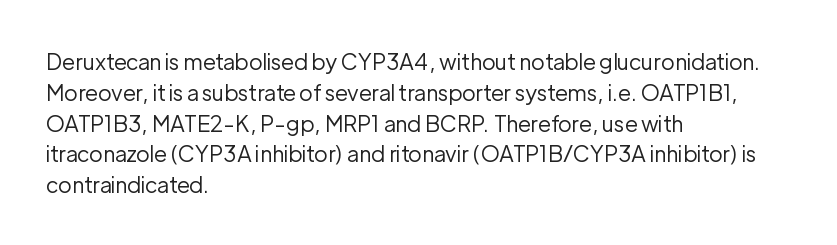
The image shows 22 px text type, upright; set left-aligned, normal line spacing (1.4x), normal letter spacing, not underlined.
